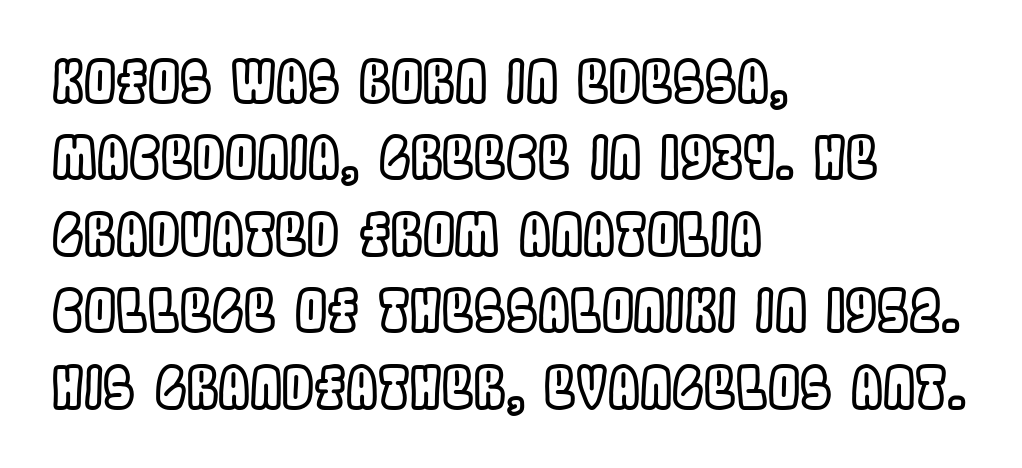
The image shows 57 px condensed type, upright; set left-aligned, normal line spacing (1.34x), normal letter spacing, not underlined; a large x-height.
